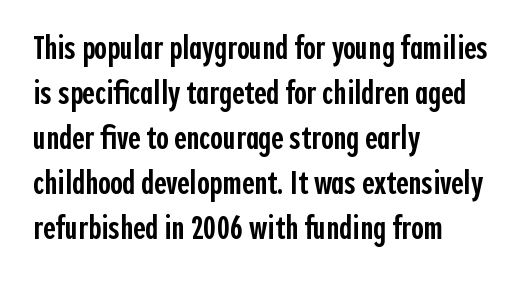
Q: Is the text bold? A: Semi-bold.
Q: Is the text italic (slanted)? A: No, it is upright.
Q: Is the typeface a serif or a sans-serif typeface? A: Sans-serif.
Q: Is the text underlined? A: No.
Q: How is the paragraph aligned? A: Left-aligned.
Q: Is the spacing between letters normal or unusually wide? A: Normal.
Q: Is the spacing between lines tight, normal or loose? A: Normal.
Q: Width (condensed, normal, or wide)? A: Condensed.
Q: x-height? A: Medium.
Q: Monospaced? A: No.
